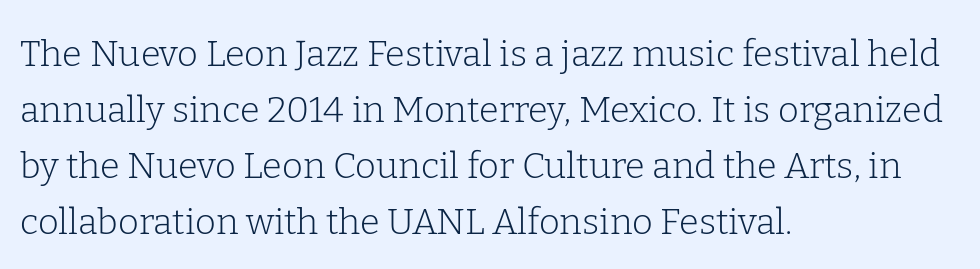
Q: Is the text bold? A: No.
Q: Is the text italic (slanted)? A: No, it is upright.
Q: Is the typeface a serif or a sans-serif typeface? A: Serif.
Q: Is the text underlined? A: No.
Q: How is the paragraph aligned? A: Left-aligned.
Q: Is the spacing between letters normal or unusually wide? A: Normal.
Q: Is the spacing between lines tight, normal or loose? A: Normal.
Q: Width (condensed, normal, or wide)? A: Normal.
Q: Stroke contrast? A: Low.
Q: x-height? A: Medium.
Q: Monospaced? A: No.
